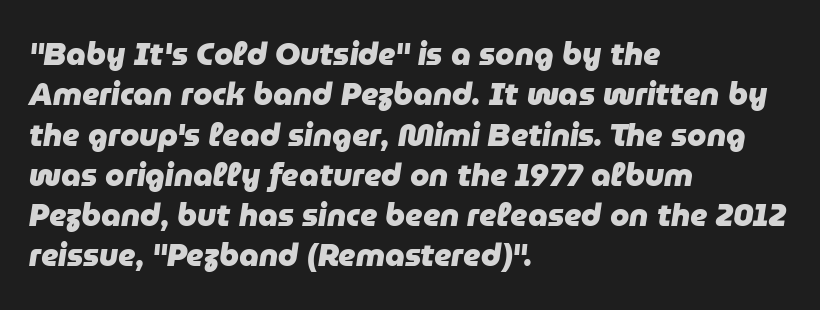
The image shows 31 px heavy type, italic (leaning right); set left-aligned, normal line spacing (1.3x), normal letter spacing, not underlined; low stroke contrast and a medium x-height.
